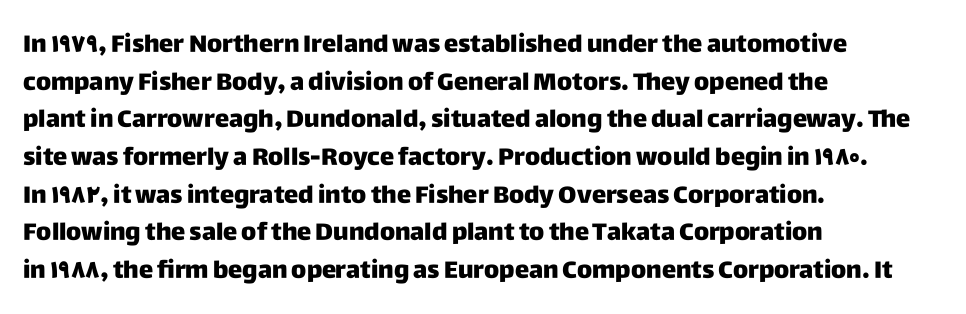
Q: Is the text italic (slanted)? A: No, it is upright.
Q: Is the text underlined? A: No.
Q: How is the paragraph aligned? A: Left-aligned.
Q: Is the spacing between letters normal or unusually wide? A: Normal.
Q: Is the spacing between lines tight, normal or loose? A: Normal.
